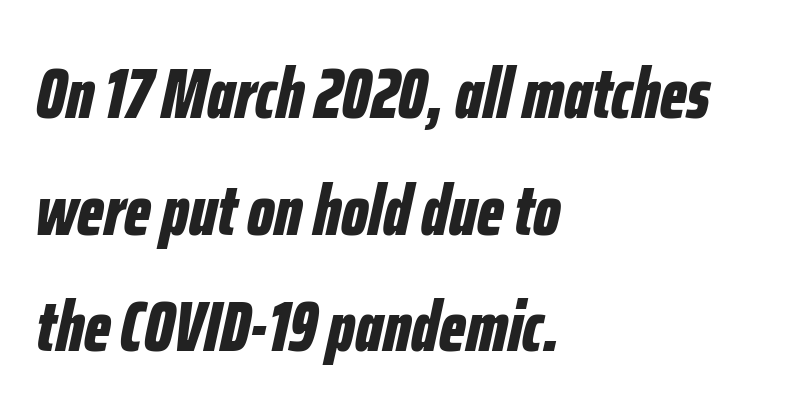
{"italic": "yes", "lean": "right", "slant_degrees": 12, "bold": "yes", "weight": "bold", "width": "condensed", "stroke_contrast": "low", "x_height": "medium", "monospaced": "no", "underline": "no", "align": "left", "line_spacing": "normal", "line_spacing_ratio": 1.62, "letter_spacing": "normal", "letter_spacing_em": 0.0, "glyph_px": 72}
